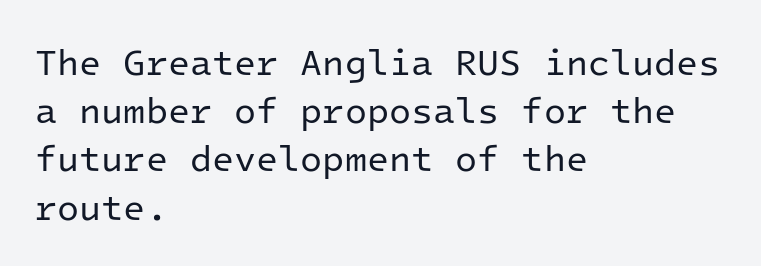
Q: Is the text bold? A: No.
Q: Is the text italic (slanted)? A: No, it is upright.
Q: Is the typeface a serif or a sans-serif typeface? A: Sans-serif.
Q: Is the text underlined? A: No.
Q: How is the paragraph aligned? A: Left-aligned.
Q: Is the spacing between letters normal or unusually wide? A: Normal.
Q: Is the spacing between lines tight, normal or loose? A: Normal.
Q: Width (condensed, normal, or wide)? A: Normal.
Q: Stroke contrast? A: Low.
Q: x-height? A: Medium.
Q: Monospaced? A: Yes.
